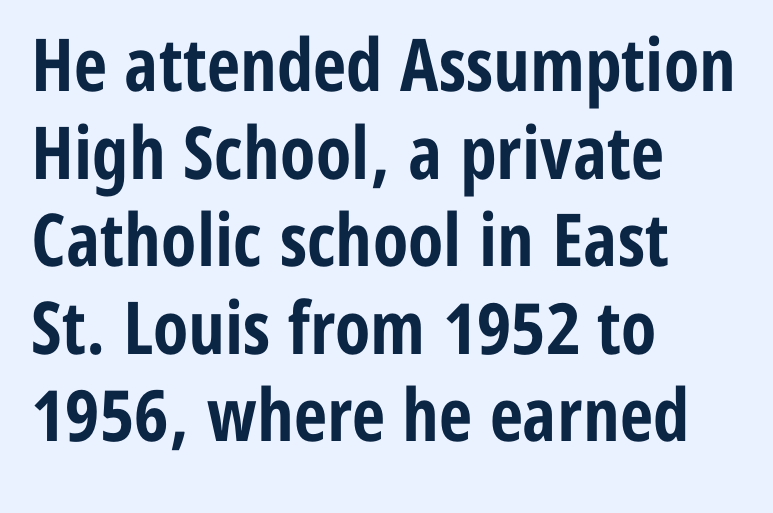
The image shows 73 px bold, condensed sans-serif type, upright; set left-aligned, line spacing 1.2x, normal letter spacing, not underlined; low stroke contrast and a medium x-height.
